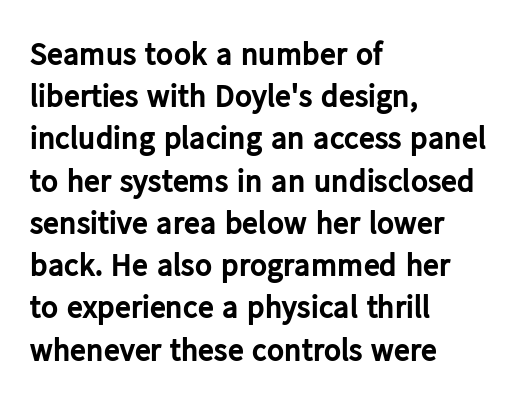
The image shows 32 px bold sans-serif type, upright; set left-aligned, normal line spacing (1.32x), normal letter spacing, not underlined; low stroke contrast and a medium x-height.
